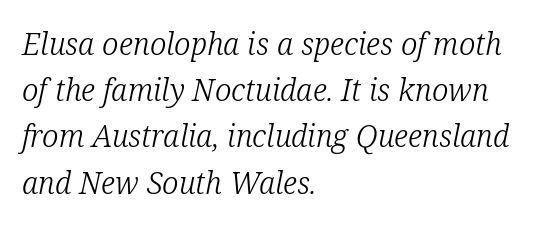
On a weight scale, this lands at 450 or below. Spacing verdict: proportional, widths tailored to each character. Clear beneath every line of the passage. The text was rendered using a seriffed face with decorative stroke endings. How would I describe the line gaps? Plain and ordinary. You can tell it's italic because the verticals aren't actually vertical.
